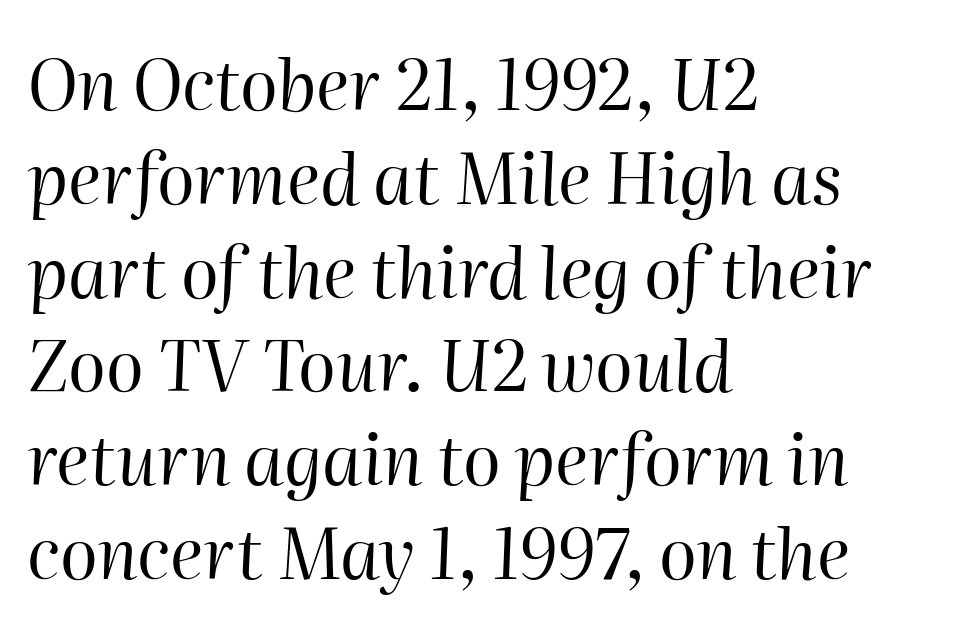
Q: Is the text bold? A: No.
Q: Is the text italic (slanted)? A: Yes, it leans right by about 2 degrees.
Q: Is the text underlined? A: No.
Q: How is the paragraph aligned? A: Left-aligned.
Q: Is the spacing between letters normal or unusually wide? A: Normal.
Q: Is the spacing between lines tight, normal or loose? A: Normal.
Q: Width (condensed, normal, or wide)? A: Normal.
Q: Stroke contrast? A: High.
Q: x-height? A: Medium.
Q: Monospaced? A: No.
